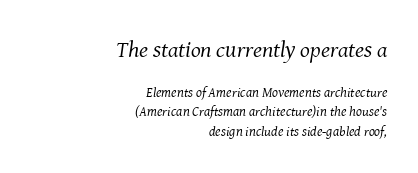
Larger block? The one above; the one below is distinctly smaller. These glyphs show unthickened strokes, regular width or finer. Summary of vertical rhythm: regular, with standard interline spacing. Observe the lean: these are italic letterforms. Words appear dense and cohesive because spacing is normal.
